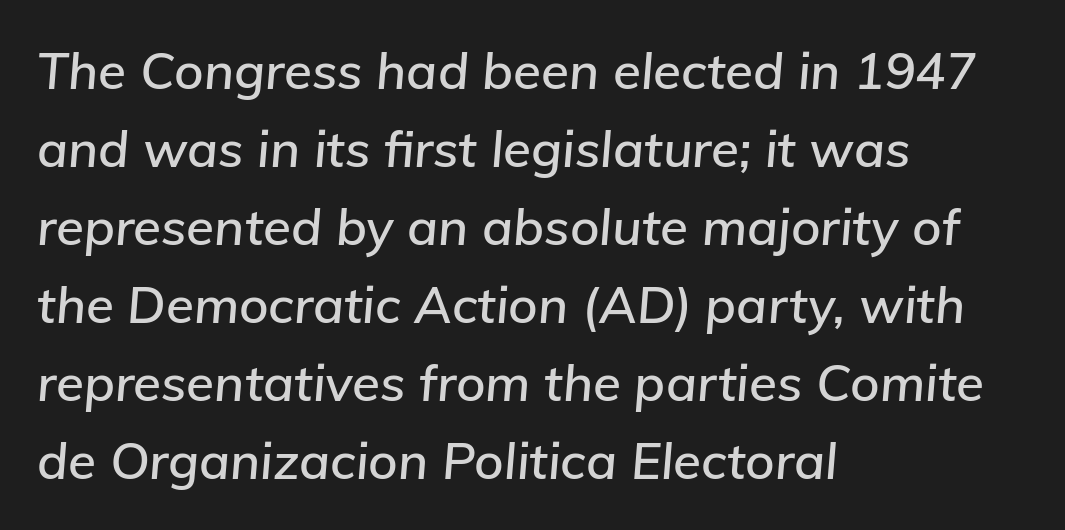
Q: Is the text italic (slanted)? A: Yes, it leans right by about 5 degrees.
Q: Is the text underlined? A: No.
Q: How is the paragraph aligned? A: Left-aligned.
Q: Is the spacing between letters normal or unusually wide? A: Normal.
Q: Is the spacing between lines tight, normal or loose? A: Normal.
Q: Width (condensed, normal, or wide)? A: Normal.
Q: Stroke contrast? A: Low.
Q: x-height? A: Medium.
Q: Monospaced? A: No.
